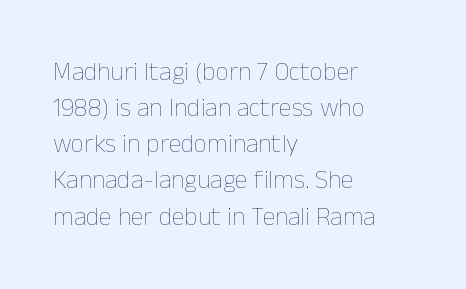
Teacher's note: observe the even left margin — that is flush-left alignment. Students, note that the glyphs here touch the page at normal intervals. Do the letters lean? They stand straight. Descenders hang freely into open space. Stem width sits at or under what a default text font uses.
